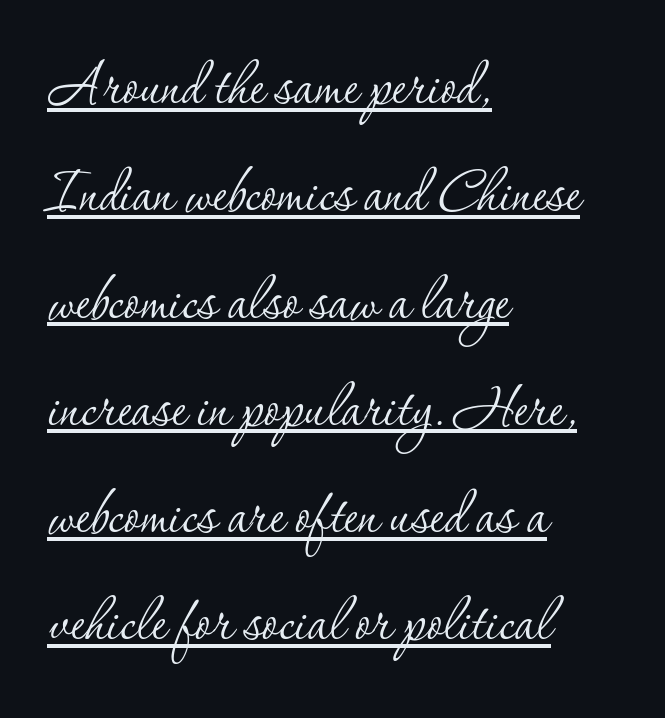
{"serif": "yes", "bold": "no", "weight": "thin", "width": "normal", "stroke_contrast": "low", "x_height": "small", "monospaced": "no", "underline": "yes", "align": "left", "line_spacing": "normal", "line_spacing_ratio": 1.49, "letter_spacing": "normal", "letter_spacing_em": 0.0, "glyph_px": 72}
